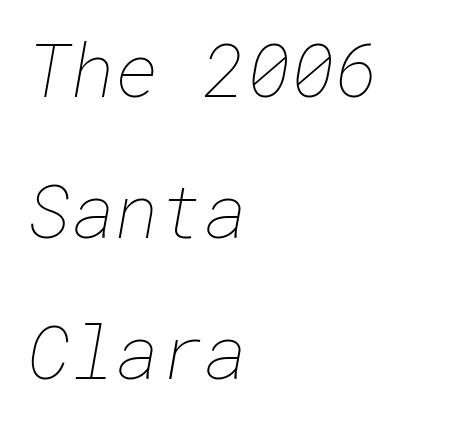
{"bold": "no", "weight": "thin", "width": "normal", "stroke_contrast": "low", "x_height": "medium", "underline": "no", "align": "left", "line_spacing_ratio": 1.88, "letter_spacing": "normal", "letter_spacing_em": 0.0, "glyph_px": 75}
